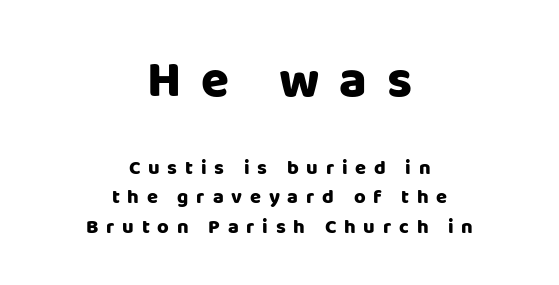
{"serif": "no", "italic": "no", "bold": "yes", "weight": "heavy", "width": "normal", "stroke_contrast": "low", "x_height": "large", "monospaced": "no", "underline": "no", "align": "center", "line_spacing": "normal", "line_spacing_ratio": 1.46, "letter_spacing": "wide", "letter_spacing_em": 0.39, "larger_block": "first", "size_ratio": 2.55, "glyph_px": 51}
